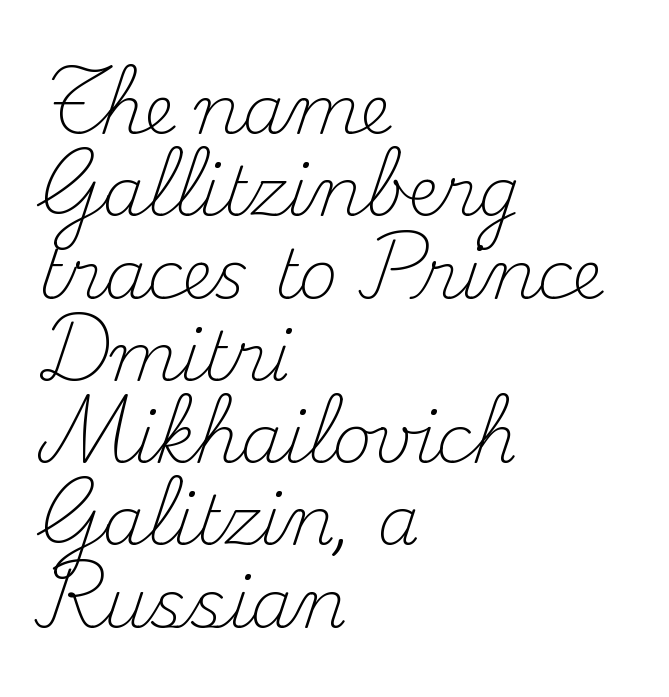
The horizontal fit of the characters is conventional and even. The space directly below the letters is spotless. The face used here is proportionally spaced, like ordinary book or web type. Compared with a centered layout, this one pins lines to the left instead.
